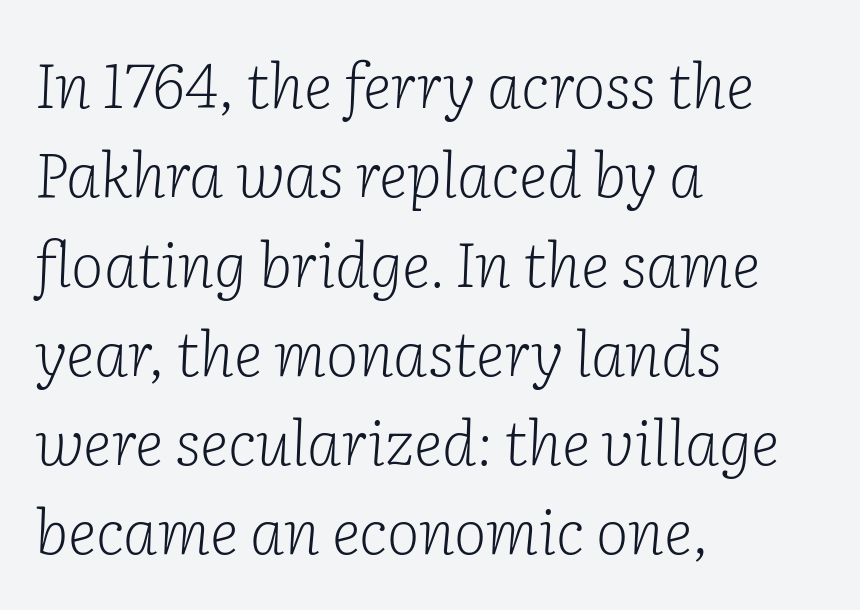
Q: Is the text bold? A: No.
Q: Is the text italic (slanted)? A: Yes, it leans right by about 2 degrees.
Q: Is the typeface a serif or a sans-serif typeface? A: Serif.
Q: Is the text underlined? A: No.
Q: How is the paragraph aligned? A: Left-aligned.
Q: Is the spacing between letters normal or unusually wide? A: Normal.
Q: Is the spacing between lines tight, normal or loose? A: Normal.
Q: Width (condensed, normal, or wide)? A: Normal.
Q: Stroke contrast? A: Low.
Q: x-height? A: Medium.
Q: Monospaced? A: No.
